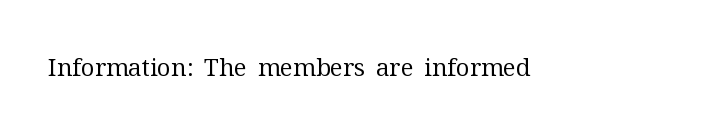
{"italic": "no", "bold": "no", "underline": "no", "letter_spacing": "normal", "letter_spacing_em": 0.0, "glyph_px": 24}
